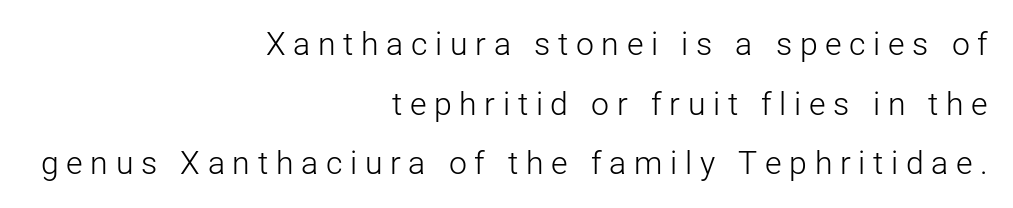
{"serif": "no", "italic": "no", "bold": "no", "weight": "light", "width": "normal", "stroke_contrast": "low", "x_height": "medium", "monospaced": "no", "underline": "no", "align": "right", "line_spacing_ratio": 1.86, "letter_spacing": "wide", "letter_spacing_em": 0.24, "glyph_px": 32}
